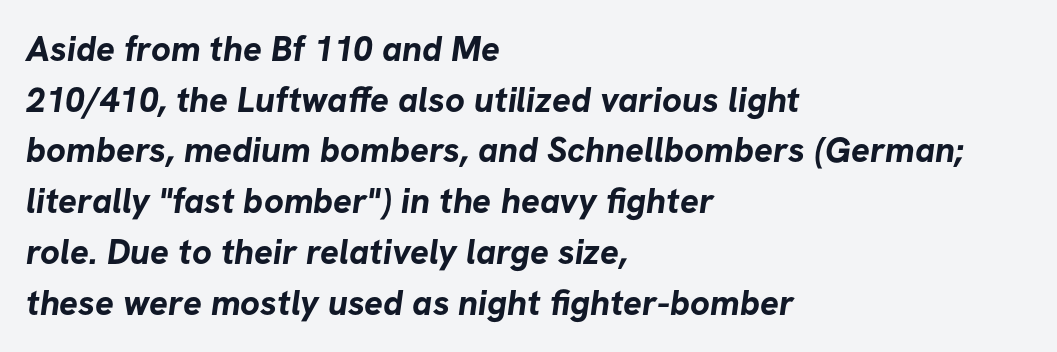
{"serif": "no", "bold": "yes", "weight": "bold", "width": "normal", "stroke_contrast": "low", "x_height": "medium", "monospaced": "no", "underline": "no", "align": "left", "line_spacing": "normal", "line_spacing_ratio": 1.45, "letter_spacing": "normal", "letter_spacing_em": 0.0, "glyph_px": 35}
